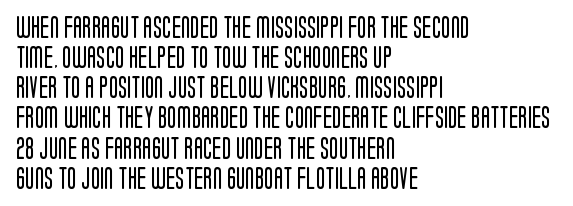
The image shows 22 px text type, upright; set left-aligned, normal line spacing (1.37x), normal letter spacing, not underlined.
